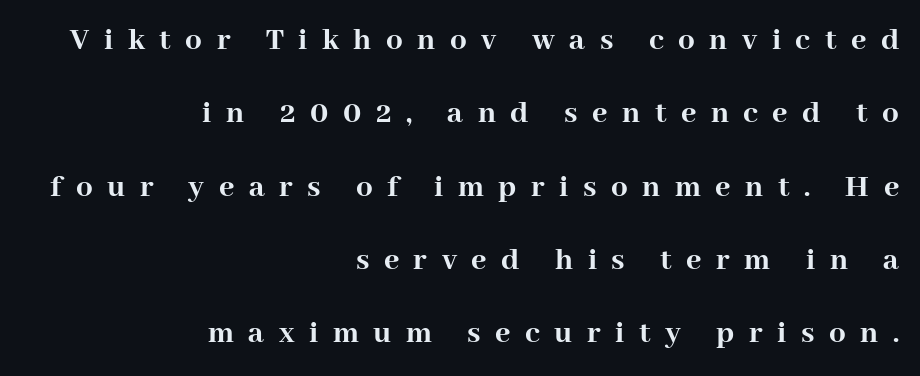
Q: Is the text bold? A: Yes.
Q: Is the text italic (slanted)? A: No, it is upright.
Q: Is the typeface a serif or a sans-serif typeface? A: Serif.
Q: Is the text underlined? A: No.
Q: How is the paragraph aligned? A: Right-aligned.
Q: Is the spacing between letters normal or unusually wide? A: Unusually wide.
Q: Is the spacing between lines tight, normal or loose? A: Loose.
Q: Width (condensed, normal, or wide)? A: Normal.
Q: Stroke contrast? A: High.
Q: x-height? A: Medium.
Q: Monospaced? A: No.
